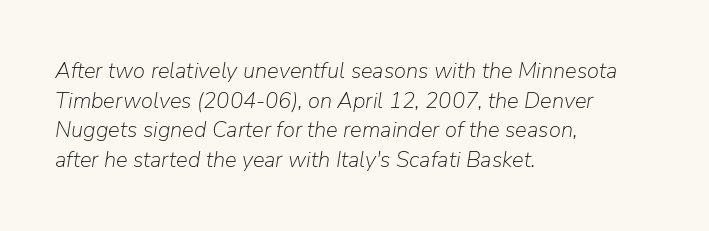
The image shows 22 px text type, italic (leaning right); set left-aligned, normal line spacing (1.35x), normal letter spacing, not underlined.
